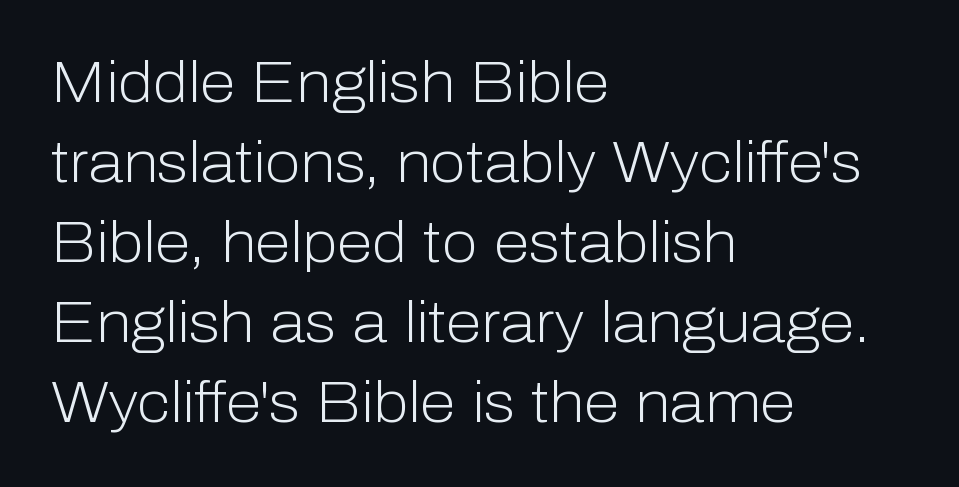
Q: Is the text bold? A: No.
Q: Is the text italic (slanted)? A: No, it is upright.
Q: Is the typeface a serif or a sans-serif typeface? A: Sans-serif.
Q: Is the text underlined? A: No.
Q: How is the paragraph aligned? A: Left-aligned.
Q: Is the spacing between letters normal or unusually wide? A: Normal.
Q: Is the spacing between lines tight, normal or loose? A: Normal.
Q: Width (condensed, normal, or wide)? A: Normal.
Q: Stroke contrast? A: Low.
Q: x-height? A: Medium.
Q: Monospaced? A: No.
